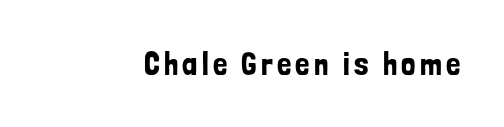
Just letters on the line, the space beneath them empty. The lettering holds an erect, upright posture throughout. A typesetter would call this proportional, since set widths differ per character. Grotesque or geometric, the face here clearly has no serifs.
